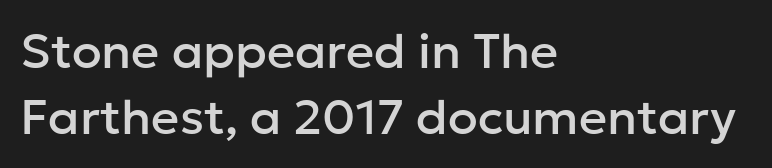
Q: Is the text italic (slanted)? A: No, it is upright.
Q: Is the typeface a serif or a sans-serif typeface? A: Sans-serif.
Q: Is the text underlined? A: No.
Q: How is the paragraph aligned? A: Left-aligned.
Q: Is the spacing between letters normal or unusually wide? A: Normal.
Q: Is the spacing between lines tight, normal or loose? A: Normal.
Q: Width (condensed, normal, or wide)? A: Normal.
Q: Stroke contrast? A: Low.
Q: x-height? A: Medium.
Q: Monospaced? A: No.
